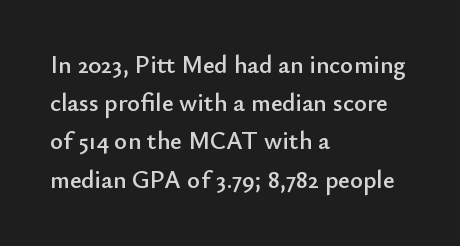
The image shows 25 px text type, upright; set left-aligned, normal line spacing (1.53x), normal letter spacing, not underlined.
